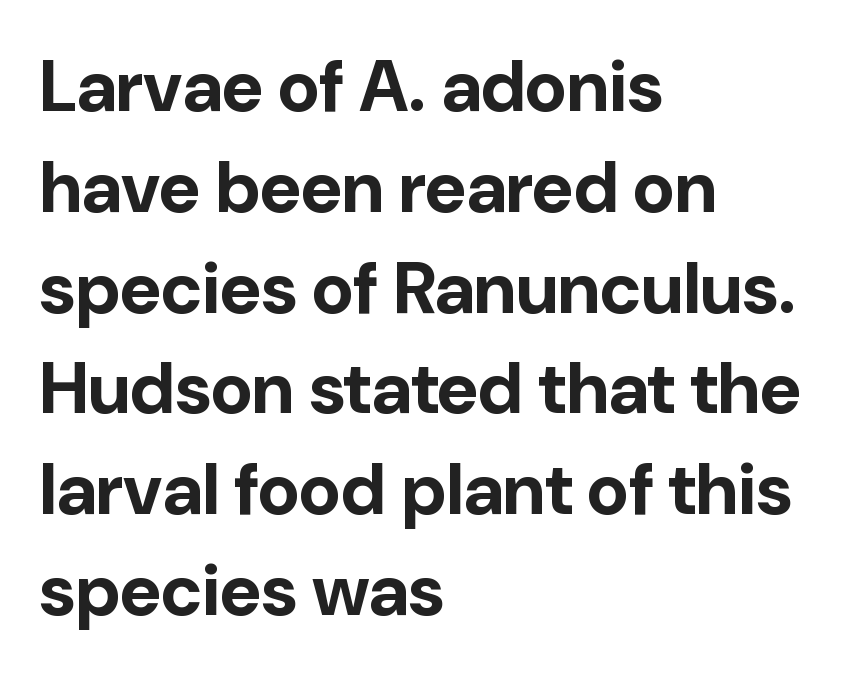
The image shows 72 px bold sans-serif type, upright; set left-aligned, normal line spacing (1.4x), normal letter spacing, not underlined; low stroke contrast and a medium x-height.
